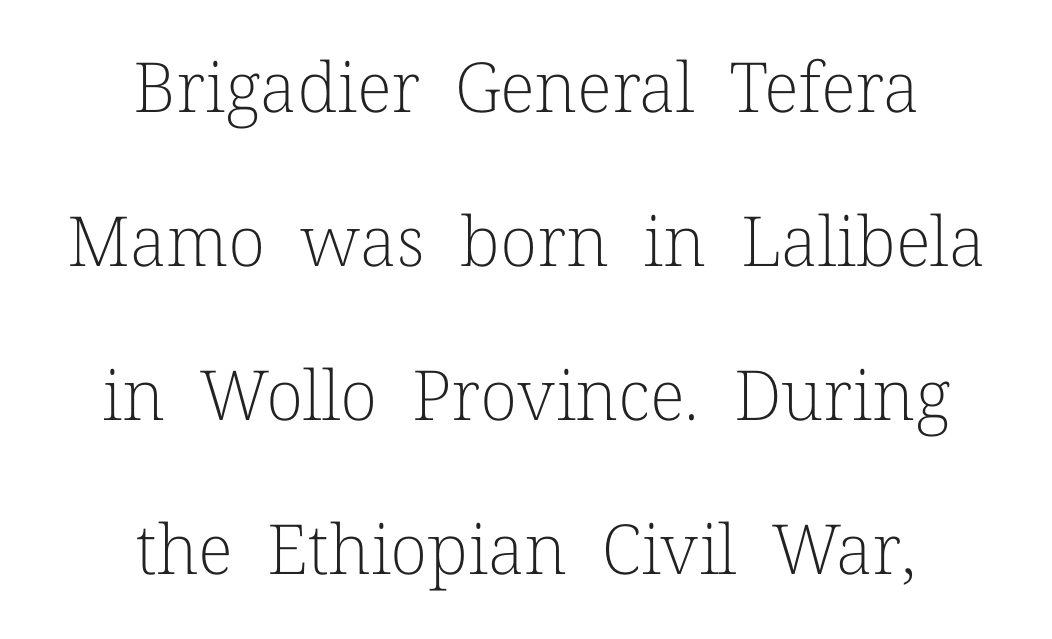
To sum up the face: it has serifs. A typesetter would call this proportional, since set widths differ per character. The horizontal fit of the characters is conventional and even. Nothing heavy about these letters — not bold at all. The lines in this sample share a center point and differ in where they start and stop.
